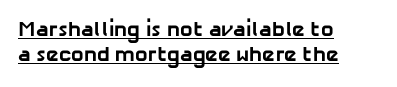
Q: Is the text bold? A: Yes.
Q: Is the text underlined? A: Yes.
Q: How is the paragraph aligned? A: Left-aligned.
Q: Is the spacing between letters normal or unusually wide? A: Normal.
